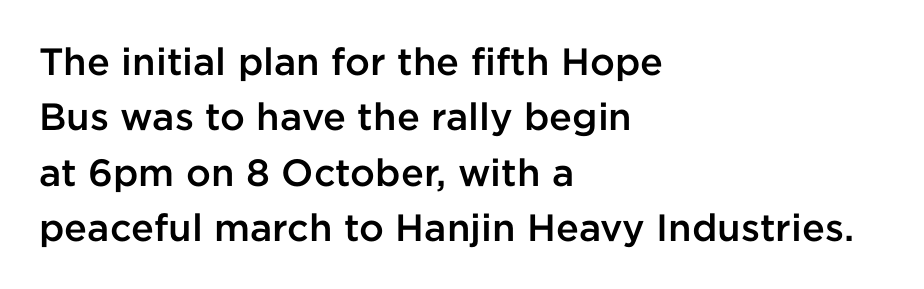
The image shows 38 px semibold sans-serif type, upright; set left-aligned, normal line spacing (1.46x), normal letter spacing, not underlined; low stroke contrast and a medium x-height.
